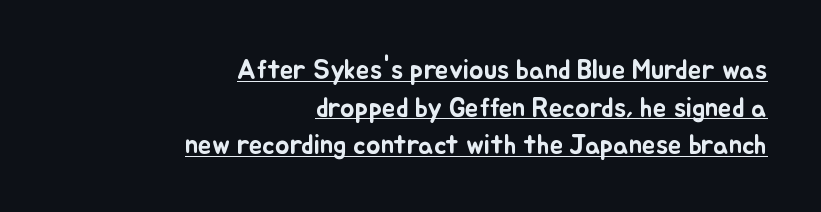
The passage is arranged like a letterhead date or caption credit — flush right. It's the straight-up-and-down kind of type. Students, observe the line beneath the letters — that is underlining. Here the glyphs are tracked normally, forming tight word shapes. Summary of vertical rhythm: regular, with standard interline spacing.
